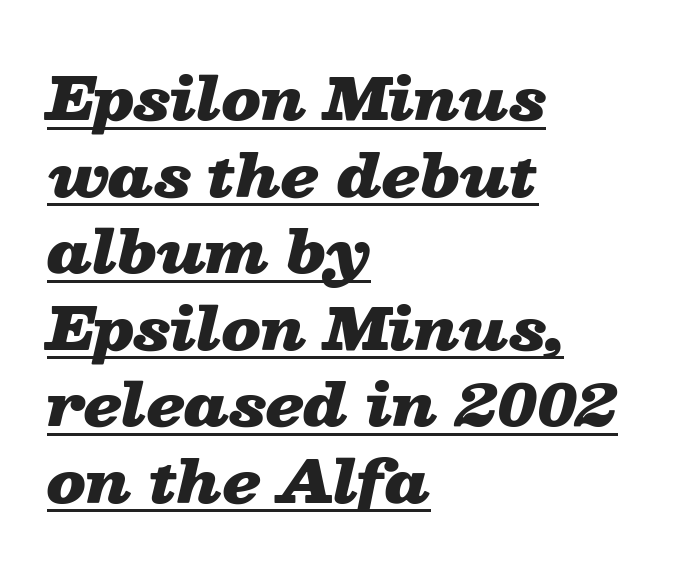
Horizontal alignment here is leftward, the default for most running prose. You can tell it's italic because the verticals aren't actually vertical. Heavy, bold letterforms. You can see a thin bar hugging the bottom of the glyphs.
